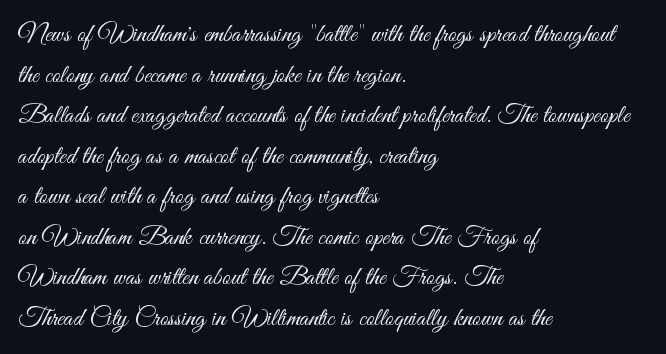
Q: Is the text bold? A: No.
Q: Is the text italic (slanted)? A: Yes.
Q: Is the text underlined? A: No.
Q: How is the paragraph aligned? A: Left-aligned.
Q: Is the spacing between letters normal or unusually wide? A: Normal.
Q: Is the spacing between lines tight, normal or loose? A: Normal.
